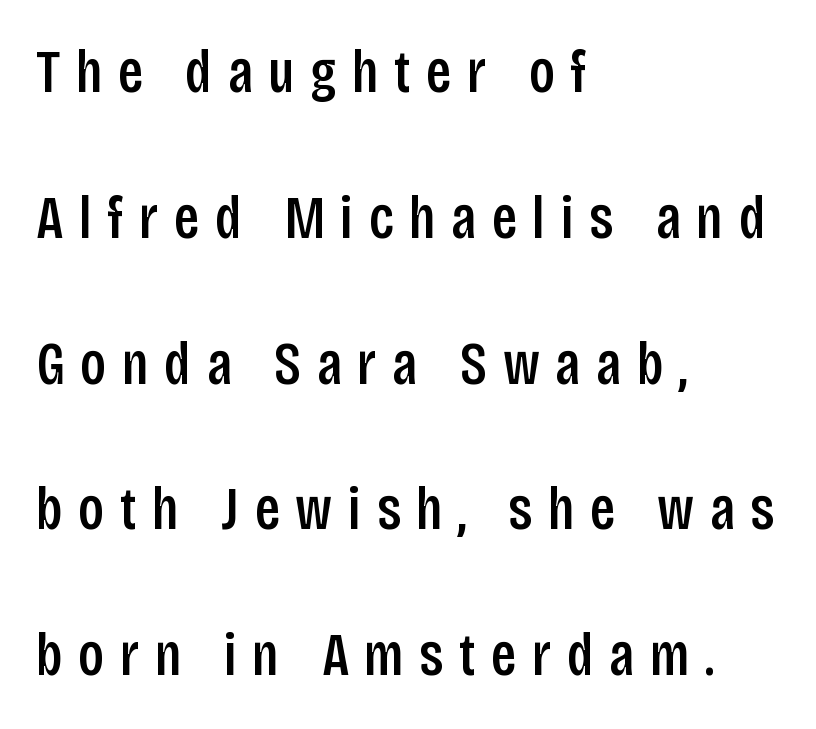
{"serif": "no", "italic": "no", "width": "condensed", "stroke_contrast": "low", "x_height": "large", "monospaced": "no", "underline": "no", "align": "left", "line_spacing": "loose", "line_spacing_ratio": 2.43, "letter_spacing": "wide", "letter_spacing_em": 0.26, "glyph_px": 60}
